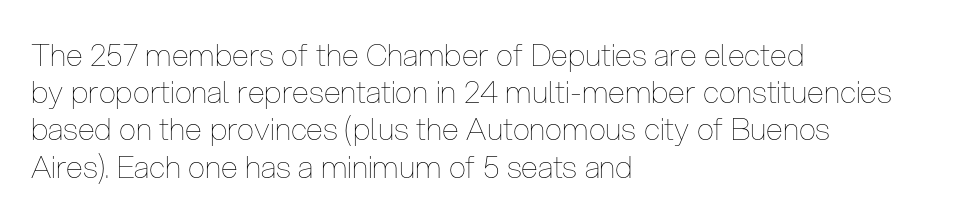
The rag falls on the right side of this text block. Looks like regular typesetting: each glyph gets only the width it needs. A quiet, ordinary-to-light weight characterises the typeface. Each row of text sits above clean, open space. You could call the tracking neutral — neither tight nor loose. Style check: upright.
